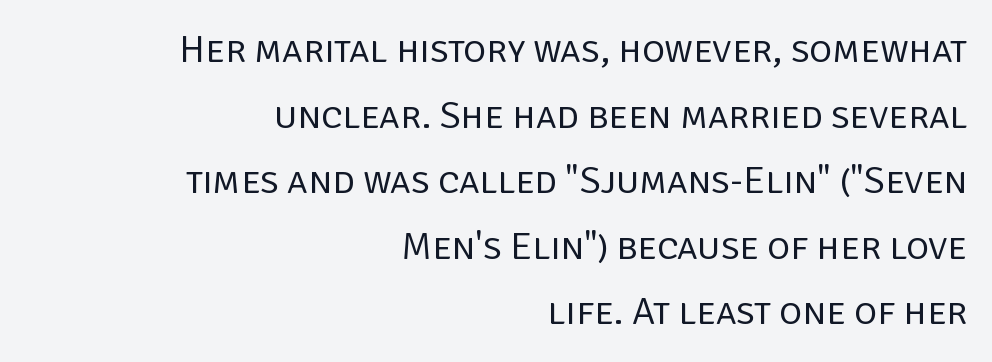
Q: Is the text bold? A: No.
Q: Is the text italic (slanted)? A: No, it is upright.
Q: Is the typeface a serif or a sans-serif typeface? A: Sans-serif.
Q: Is the text underlined? A: No.
Q: How is the paragraph aligned? A: Right-aligned.
Q: Is the spacing between letters normal or unusually wide? A: Normal.
Q: Is the spacing between lines tight, normal or loose? A: Normal.
Q: Width (condensed, normal, or wide)? A: Normal.
Q: Stroke contrast? A: Low.
Q: x-height? A: Large.
Q: Monospaced? A: No.
